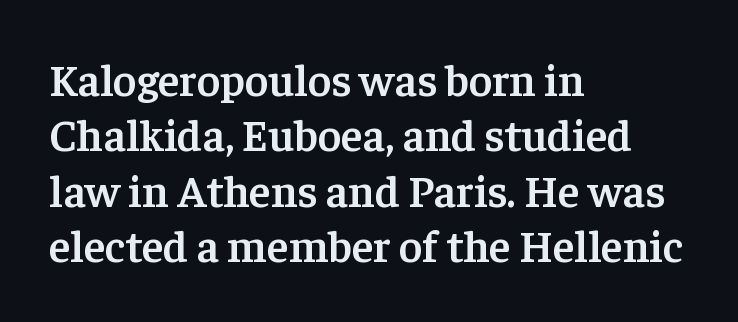
The image shows 45 px semibold serif type, upright; set left-aligned, line spacing 1.23x, normal letter spacing, not underlined; low stroke contrast and a medium x-height.
